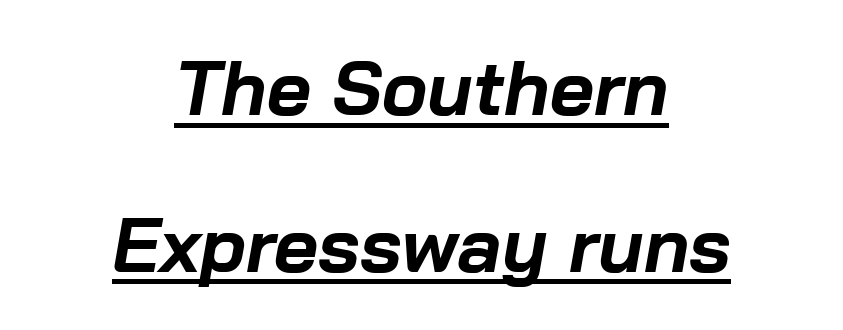
Look at the tracking — it's just the regular setting, nothing added. Here the designer chose a conventional face with non-uniform glyph widths. What weight is shown? A full bold with thick strokes. Typeset on center — no edge is straight. A typesetter would mark this as italic.
